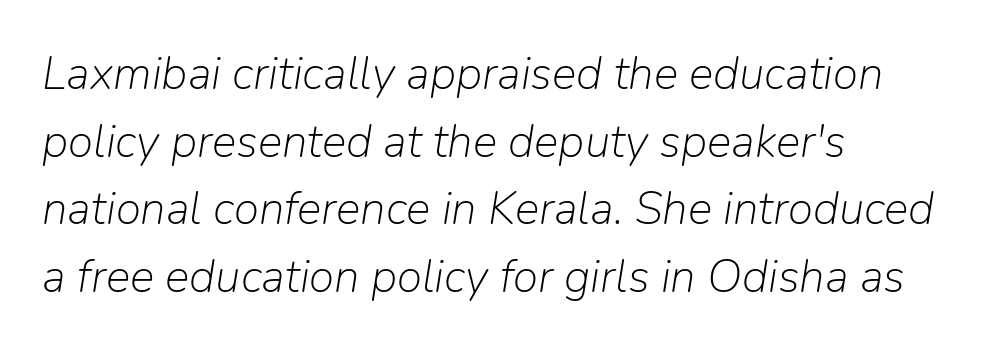
Characters are canted at an angle relative to the baseline's perpendicular. The rendering uses natural spacing where letterforms have individual widths. The gaps between neighbouring characters are ordinary and unremarkable. Caption: face not bold, strokes unweighted. The compositor pushed each line to the left boundary. Descenders are the only things crossing below the line.
